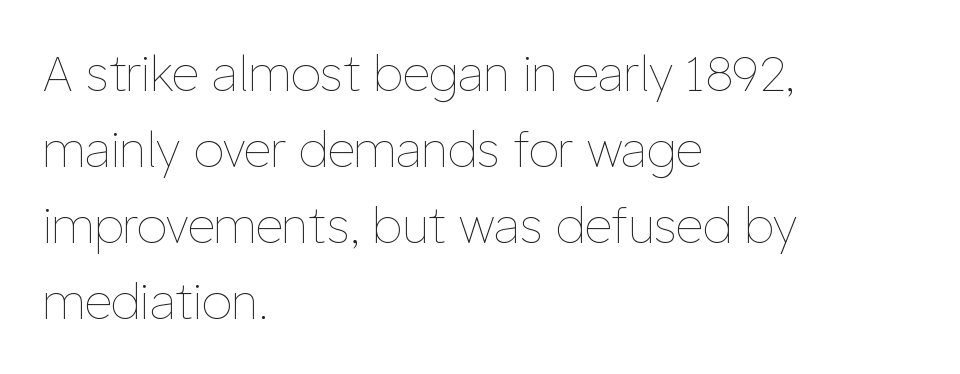
Vertical strokes here are truly vertical. Each letter keeps its own natural width here, so spacing adapts to shape. Tracking value appears to be zero — textbook default spacing. Each new line begins a customary step beneath the previous one. The glyphs are unaccompanied by any horizontal stroke below them.
